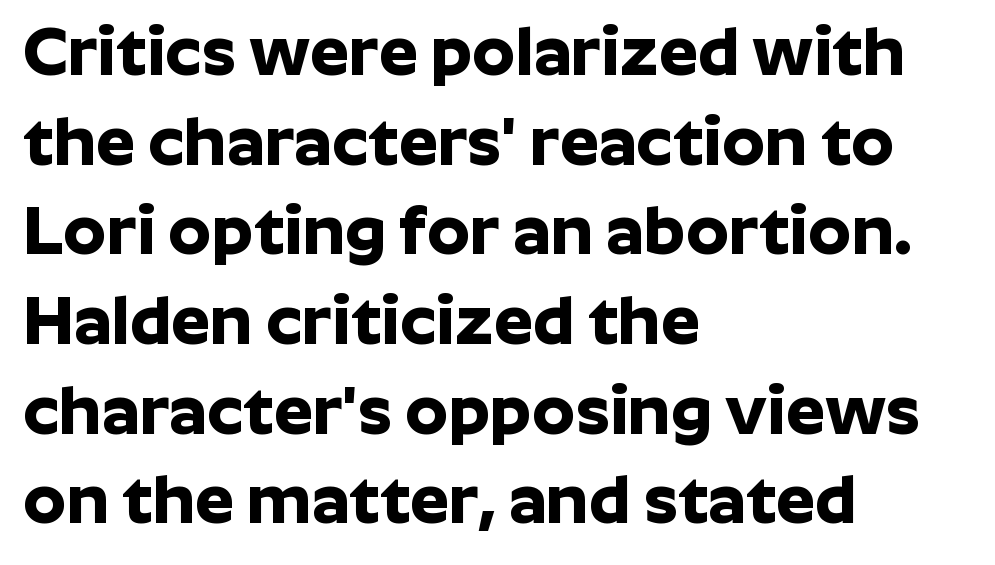
Standard letterfit; no display-style spreading of the glyphs. The font's upright variant was chosen for this text. Lines of text with bare space underneath. Bold? Absolutely — the strokes are thick and heavy. To sum up the face: it is a sans, with no serifs.
